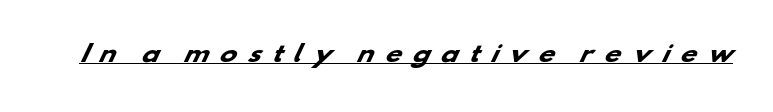
Loose tracking; the words dissolve into strings of separated letters. The specimen includes a rule beneath the text block's lines. A full-strength bold gives these letters their thick strokes.
